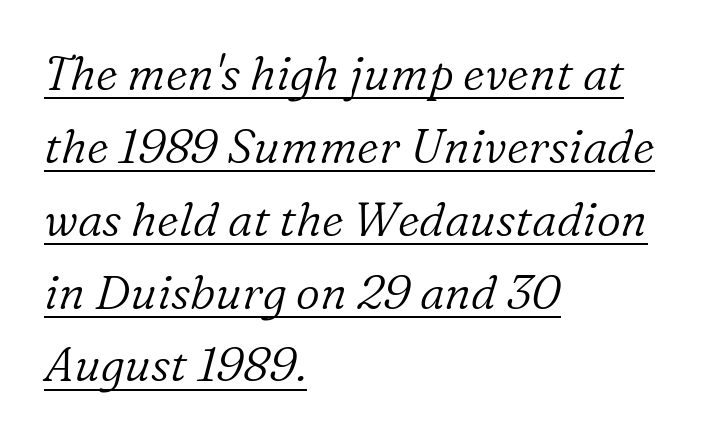
No letter is thick-stroked: the sample isn't bold. Caption: standard tracking, unaltered. The specimen reads as italic at a glance. A classic flush-left, rag-right setting is used for this passage.
